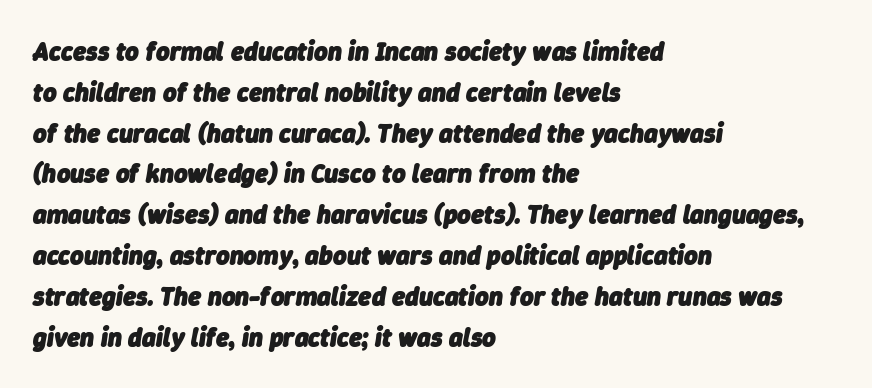
Typeset ragged right — the left edge is the straight one. The block of text has a typical density, with ordinary space between rows. The rendering keeps characters at their native spacing. Tall strokes in this sample are angled rather than plumb. This is heavy type, rendered in bold. Unmarked baselines from the first word to the last.
